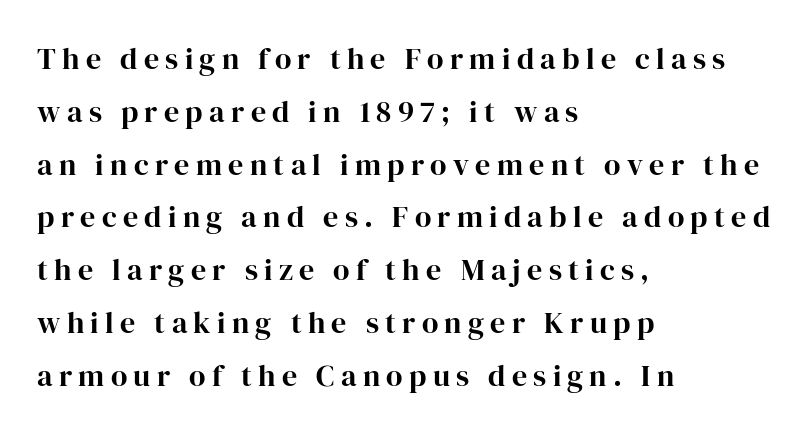
Tracking value appears strongly positive — letters spread wide. Check where the strokes stop: tiny serifs finish them off. A clean baseline with only descenders dipping below it. The letters advance in unequal steps, a hallmark of proportional type.
